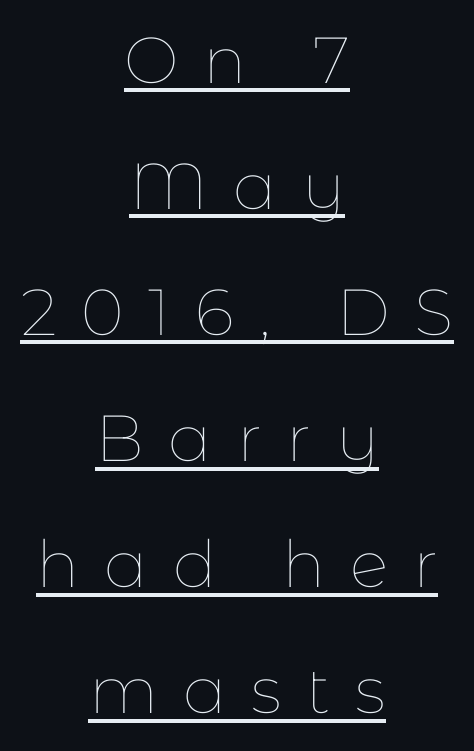
The image shows 65 px thin type, upright; set centered, loose line spacing (1.94x), unusually wide letter spacing (+0.38 em), underlined; low stroke contrast and a medium x-height.
